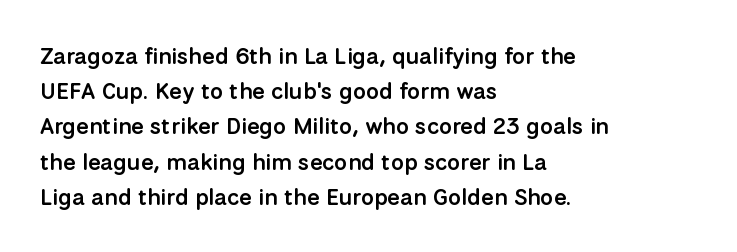
The image shows 23 px text type, upright; set left-aligned, normal line spacing (1.53x), normal letter spacing, not underlined.
